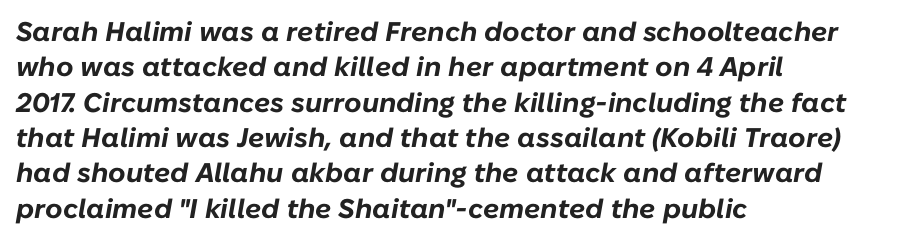
The typesetter chose a ragged-right arrangement here. The leading is moderate, giving the passage an even texture. Nobody touched the tracking dial on this one. Each glyph is drawn with heavy, bold strokes.
